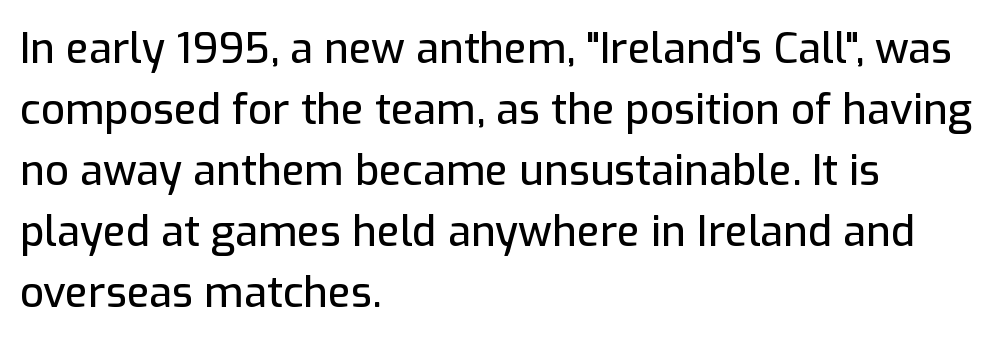
The image shows 42 px sans-serif type, upright; set left-aligned, normal line spacing (1.45x), normal letter spacing, not underlined; low stroke contrast and a medium x-height.
